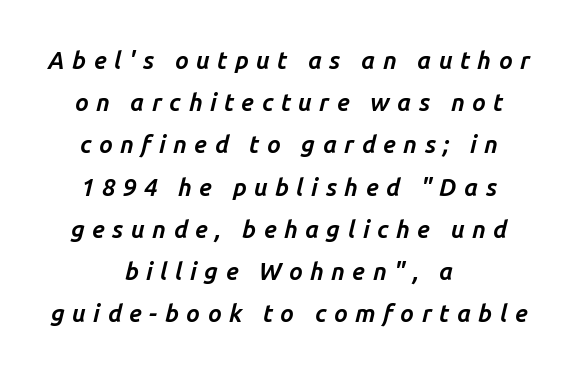
The image shows 24 px bold type, italic (leaning right); set centered, line spacing 1.76x, unusually wide letter spacing (+0.31 em), not underlined.
